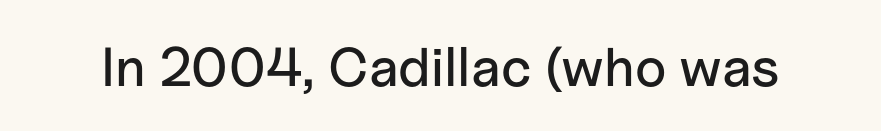
{"serif": "no", "italic": "no", "width": "normal", "stroke_contrast": "low", "x_height": "medium", "monospaced": "no", "underline": "no", "letter_spacing": "normal", "letter_spacing_em": 0.0, "glyph_px": 55}
